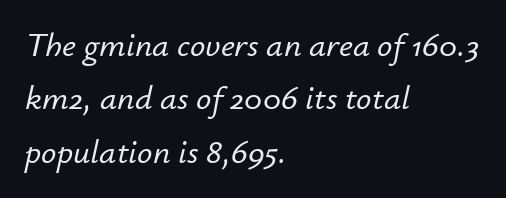
Q: Is the text italic (slanted)? A: Yes, it leans right by about 12 degrees.
Q: Is the text underlined? A: No.
Q: How is the paragraph aligned? A: Left-aligned.
Q: Is the spacing between letters normal or unusually wide? A: Normal.
Q: Is the spacing between lines tight, normal or loose? A: Normal.
Q: Width (condensed, normal, or wide)? A: Normal.
Q: Stroke contrast? A: Low.
Q: x-height? A: Small.
Q: Monospaced? A: No.
